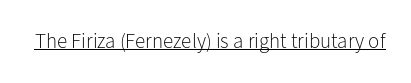
Italic: no, the glyphs are upright roman. You can see a thin bar hugging the bottom of the glyphs. Nothing heavy about these letters — not bold at all. Look at the tracking — it's just the regular setting, nothing added.
